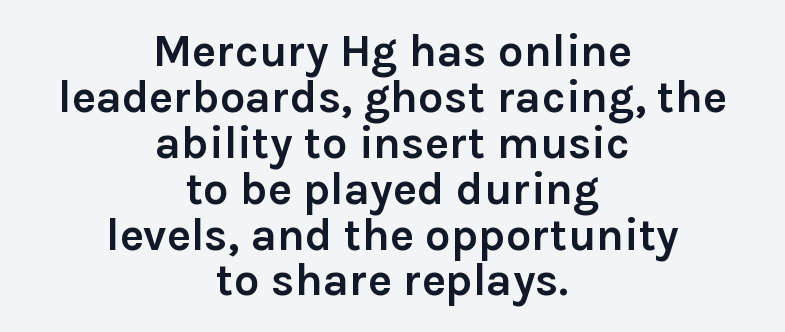
The image shows 45 px semibold sans-serif type, upright; set centered, tight line spacing (1.02x), normal letter spacing, not underlined; low stroke contrast and a medium x-height.
